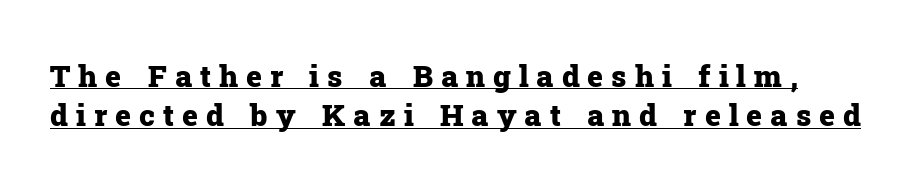
The image shows 30 px heavy serif type, upright; set normal line spacing (1.31x), unusually wide letter spacing (+0.27 em), underlined; low stroke contrast and a medium x-height.
